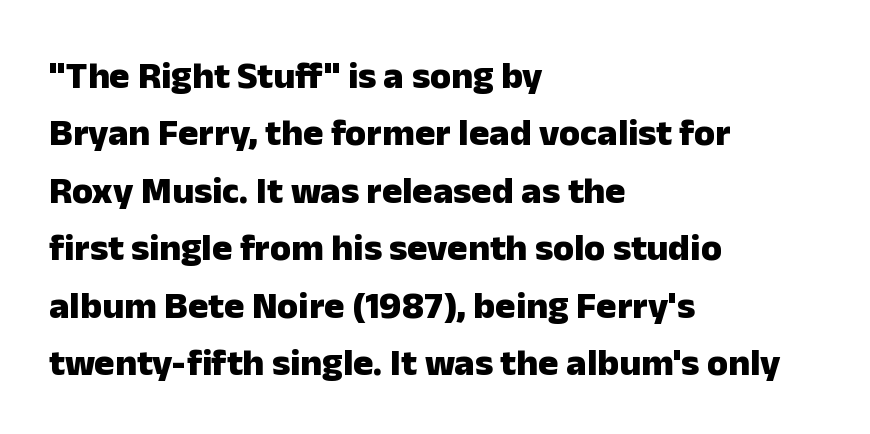
{"serif": "no", "italic": "no", "bold": "yes", "weight": "heavy", "width": "normal", "stroke_contrast": "low", "x_height": "medium", "monospaced": "no", "underline": "no", "align": "left", "line_spacing": "normal", "line_spacing_ratio": 1.51, "letter_spacing": "normal", "letter_spacing_em": 0.0, "glyph_px": 38}
